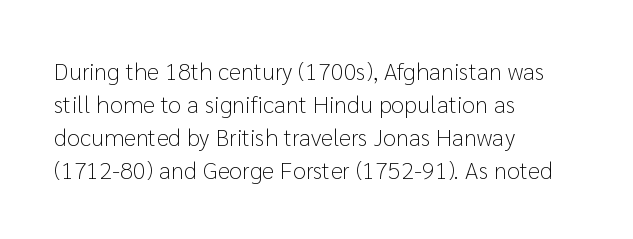
The image shows 24 px text type, upright; set left-aligned, normal line spacing (1.37x), normal letter spacing, not underlined.
